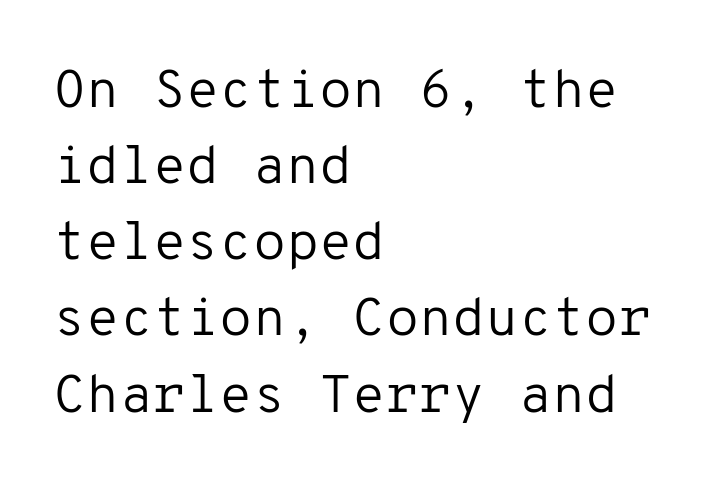
{"serif": "no", "italic": "no", "bold": "no", "weight": "regular", "width": "normal", "stroke_contrast": "low", "x_height": "medium", "monospaced": "yes", "underline": "no", "align": "left", "line_spacing": "normal", "line_spacing_ratio": 1.41, "letter_spacing": "normal", "letter_spacing_em": 0.0, "glyph_px": 54}
